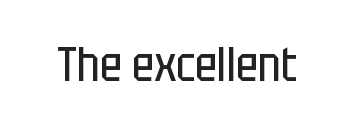
The image shows 48 px regular-weight, condensed sans-serif type, upright; set normal letter spacing, not underlined; low stroke contrast and a large x-height.
